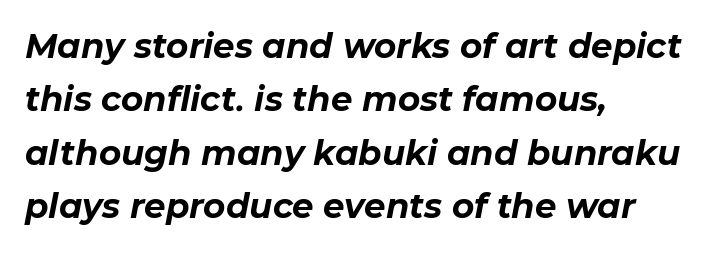
Q: Is the text bold? A: Yes.
Q: Is the text italic (slanted)? A: Yes, it leans right by about 11 degrees.
Q: Is the text underlined? A: No.
Q: How is the paragraph aligned? A: Left-aligned.
Q: Is the spacing between letters normal or unusually wide? A: Normal.
Q: Is the spacing between lines tight, normal or loose? A: Normal.
Q: Width (condensed, normal, or wide)? A: Normal.
Q: Stroke contrast? A: Low.
Q: x-height? A: Medium.
Q: Monospaced? A: No.
